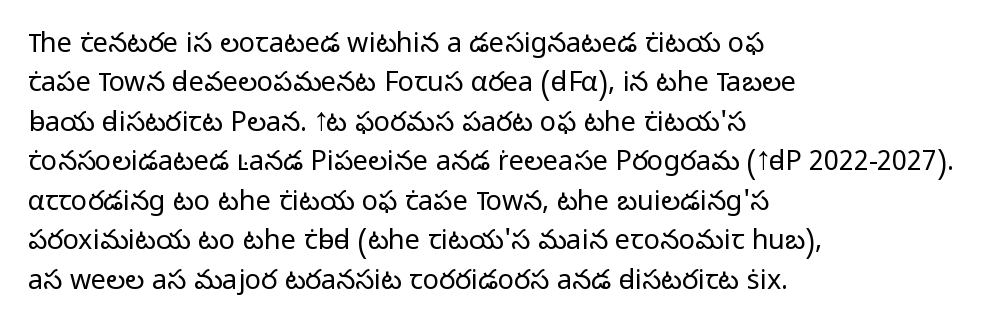
Q: Is the text bold? A: No.
Q: Is the text italic (slanted)? A: No, it is upright.
Q: Is the text underlined? A: No.
Q: How is the paragraph aligned? A: Left-aligned.
Q: Is the spacing between letters normal or unusually wide? A: Normal.
Q: Is the spacing between lines tight, normal or loose? A: Normal.
